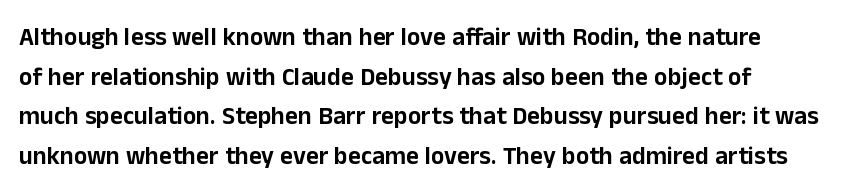
Q: Is the text italic (slanted)? A: No, it is upright.
Q: Is the text underlined? A: No.
Q: How is the paragraph aligned? A: Left-aligned.
Q: Is the spacing between letters normal or unusually wide? A: Normal.
Q: Is the spacing between lines tight, normal or loose? A: Normal.
